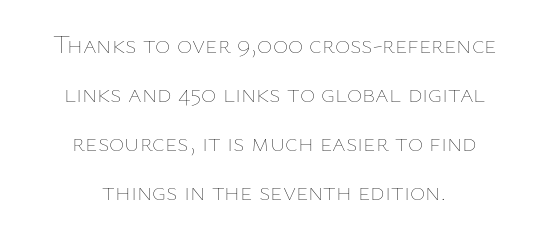
Q: Is the text bold? A: No.
Q: Is the text italic (slanted)? A: No, it is upright.
Q: Is the text underlined? A: No.
Q: How is the paragraph aligned? A: Centered.
Q: Is the spacing between letters normal or unusually wide? A: Normal.
